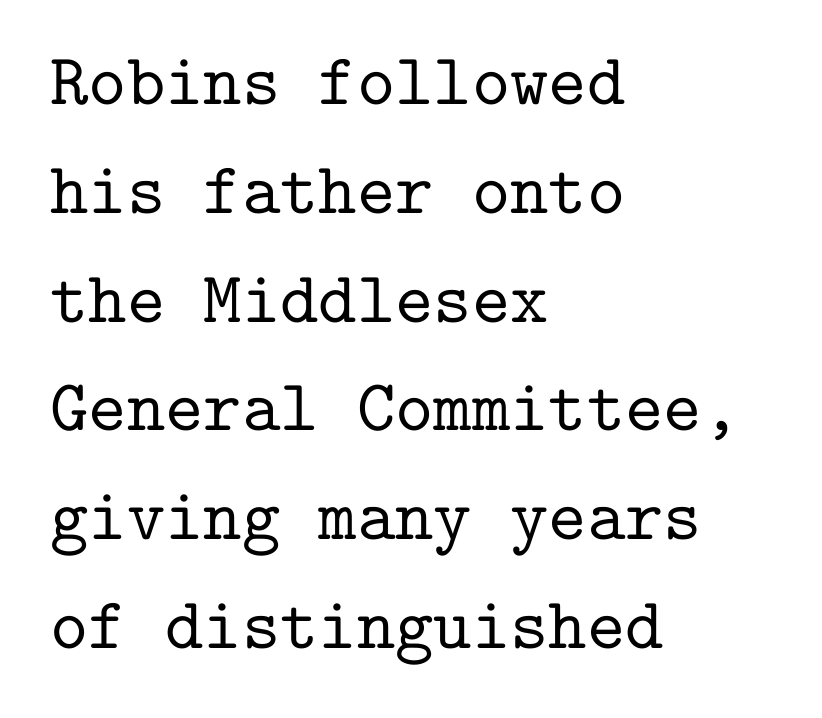
Decoration check: the copy has no underline. The rendering uses typewriter-style spacing with identical character cells. Caption: standard tracking, unaltered. Notice how descenders clear the ascenders below comfortably — that's standard leading. The passage shown is typeset with a serif family.
